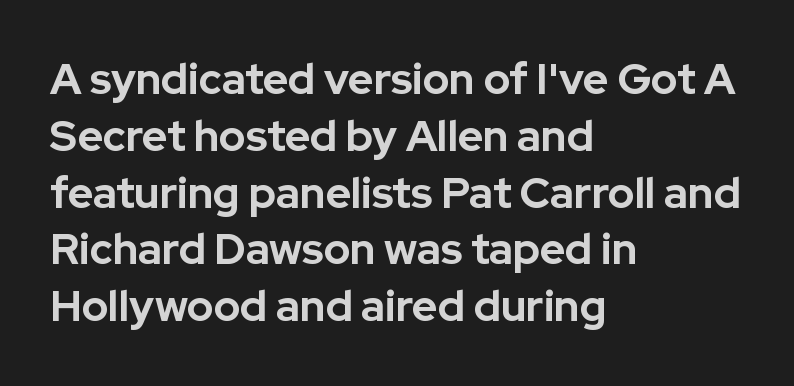
Q: Is the text bold? A: Yes.
Q: Is the text italic (slanted)? A: No, it is upright.
Q: Is the typeface a serif or a sans-serif typeface? A: Sans-serif.
Q: Is the text underlined? A: No.
Q: How is the paragraph aligned? A: Left-aligned.
Q: Is the spacing between letters normal or unusually wide? A: Normal.
Q: Is the spacing between lines tight, normal or loose? A: Normal.
Q: Width (condensed, normal, or wide)? A: Normal.
Q: Stroke contrast? A: Low.
Q: x-height? A: Medium.
Q: Monospaced? A: No.
